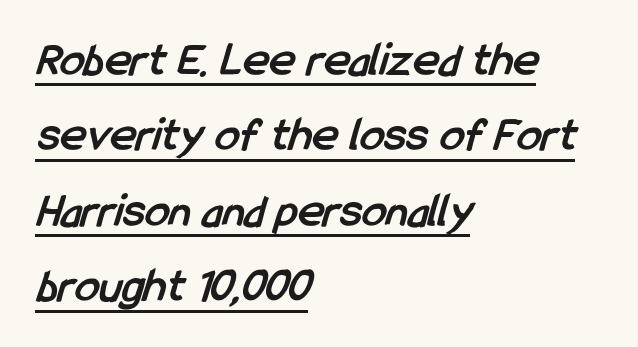
Short note: letters normally spaced. Are there feet on the stems? There aren't — it's a sans. The sample has been set heavy, in full bold. Typeset ragged right — the left edge is the straight one. This sample has the flowing, uneven cadence of proportional lettering. The line-height multiplier appears to be the usual default.
